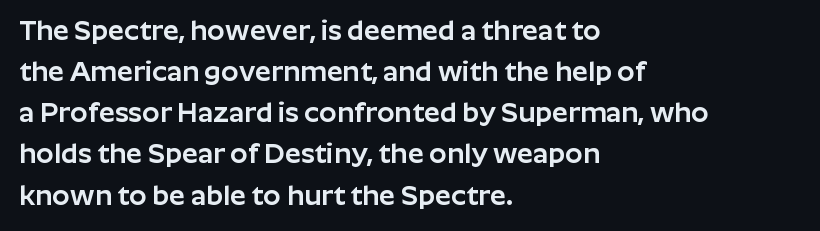
The image shows 28 px sans-serif type, upright; set left-aligned, normal line spacing (1.47x), normal letter spacing, not underlined; low stroke contrast and a medium x-height.
